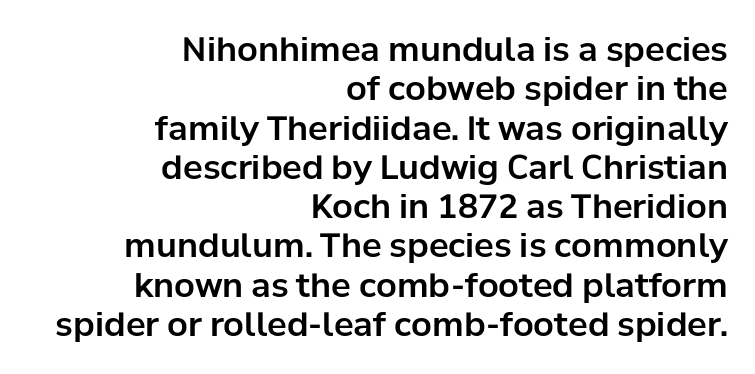
The image shows 33 px sans-serif type, upright; set right-aligned, line spacing 1.19x, normal letter spacing, not underlined; low stroke contrast and a medium x-height.
